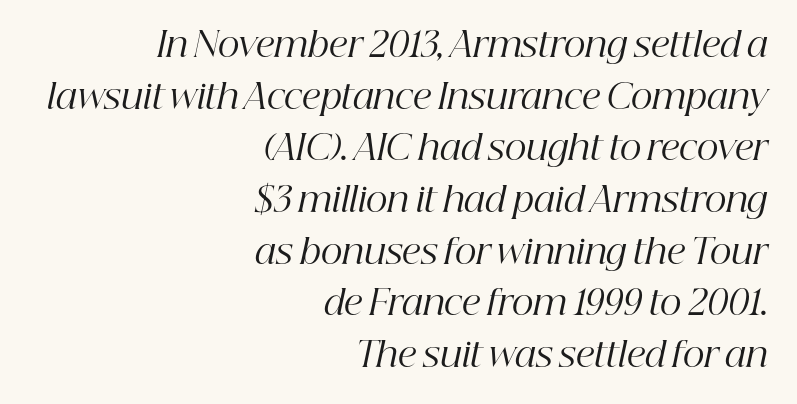
Spacing verdict: proportional, widths tailored to each character. Characters are canted at an angle relative to the baseline's perpendicular. Quick note: interline space is typical. Notice how the passage keeps a crisp vertical edge on the right only. The rendering shows small feet on the letterforms — a serif design.
